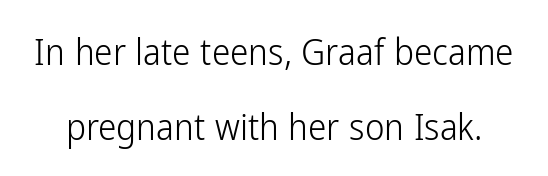
{"serif": "no", "italic": "no", "bold": "no", "weight": "light", "width": "condensed", "stroke_contrast": "low", "x_height": "medium", "monospaced": "no", "underline": "no", "line_spacing": "loose", "line_spacing_ratio": 2.02, "letter_spacing": "normal", "letter_spacing_em": 0.0, "glyph_px": 37}
